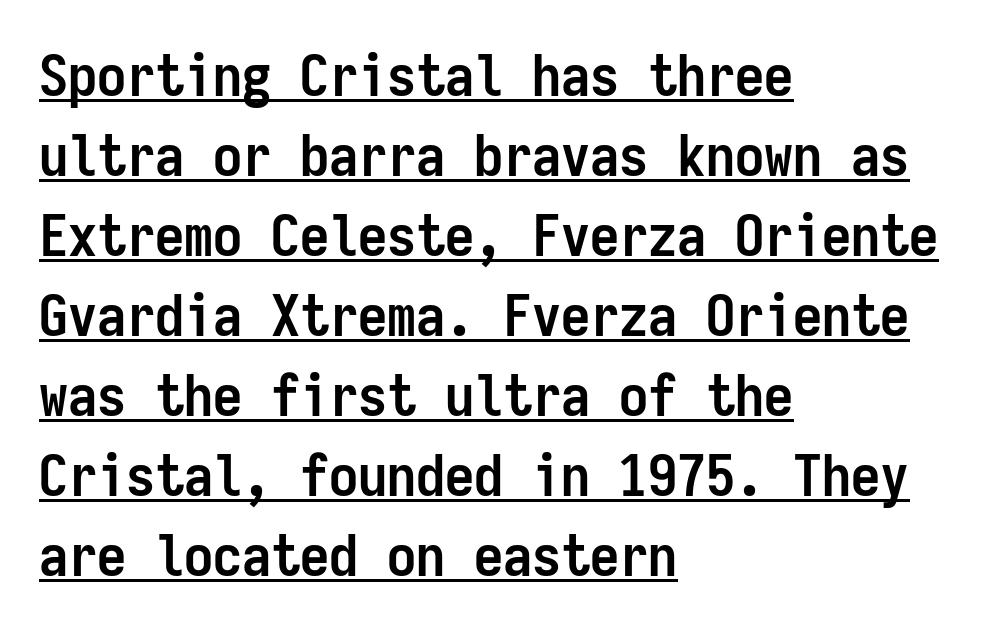
{"serif": "no", "italic": "no", "bold": "yes", "weight": "semibold", "width": "condensed", "stroke_contrast": "low", "x_height": "medium", "monospaced": "yes", "underline": "yes", "align": "left", "line_spacing": "normal", "line_spacing_ratio": 1.38, "letter_spacing": "normal", "letter_spacing_em": 0.0, "glyph_px": 58}
